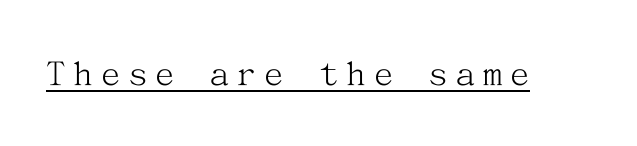
The image shows 39 px light serif type, upright; set unusually wide letter spacing (+0.2 em), underlined; medium stroke contrast and a medium x-height.
